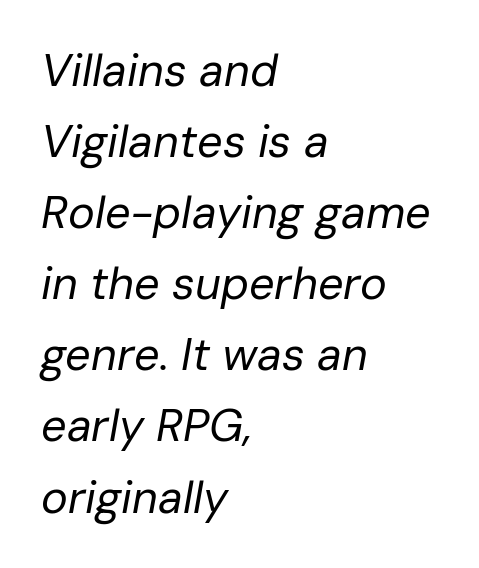
Is this a heavy cut? Hardly; it is regular or lighter. Is this a fixed-width face? No — the glyphs have proportional, varying widths. You could call the tracking neutral — neither tight nor loose. The space beneath each line is pristine and unruled.
